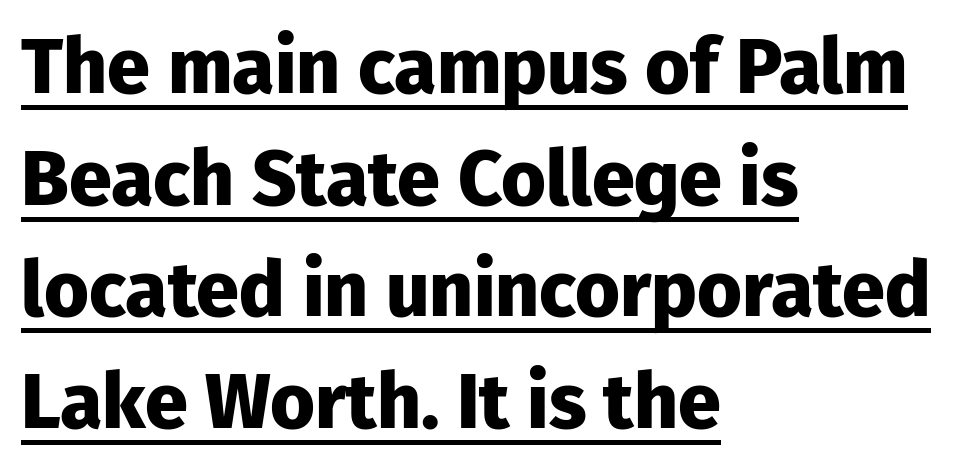
Q: Is the text bold? A: Yes.
Q: Is the text italic (slanted)? A: No, it is upright.
Q: Is the typeface a serif or a sans-serif typeface? A: Sans-serif.
Q: Is the text underlined? A: Yes.
Q: How is the paragraph aligned? A: Left-aligned.
Q: Is the spacing between letters normal or unusually wide? A: Normal.
Q: Is the spacing between lines tight, normal or loose? A: Normal.
Q: Width (condensed, normal, or wide)? A: Normal.
Q: Stroke contrast? A: Low.
Q: x-height? A: Medium.
Q: Monospaced? A: No.
